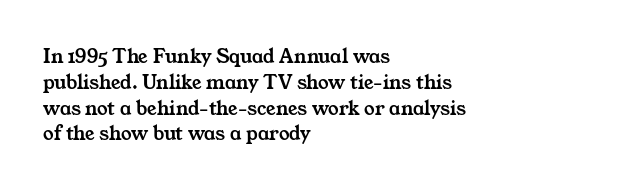
The image shows 21 px text type; set left-aligned, line spacing 1.23x, normal letter spacing, not underlined.
